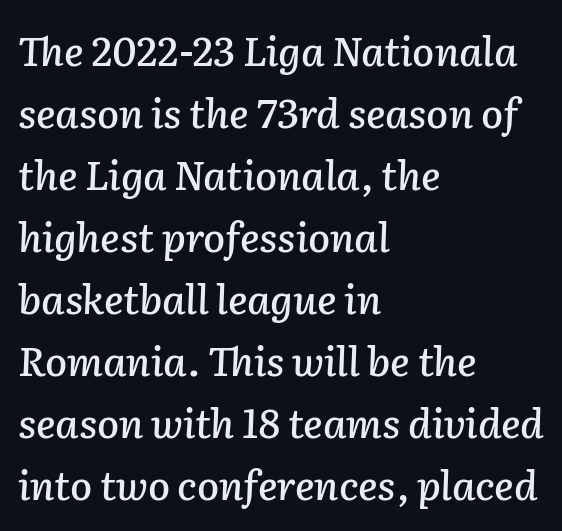
{"italic": "yes", "lean": "right", "slant_degrees": 2, "width": "normal", "stroke_contrast": "low", "x_height": "medium", "monospaced": "no", "underline": "no", "align": "left", "line_spacing": "normal", "line_spacing_ratio": 1.55, "letter_spacing": "normal", "letter_spacing_em": 0.0, "glyph_px": 40}
